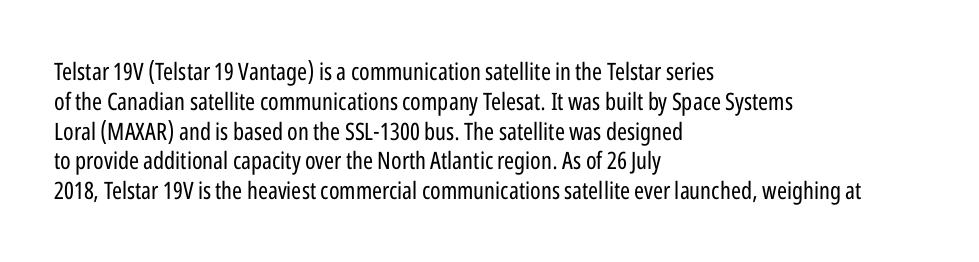
If you drew a line through each stem, it would be perfectly vertical. Tracking value appears to be zero — textbook default spacing. The rag falls on the right side of this text block. The face looks like a standard text weight, possibly lighter. The string is rendered with underlining switched off.
